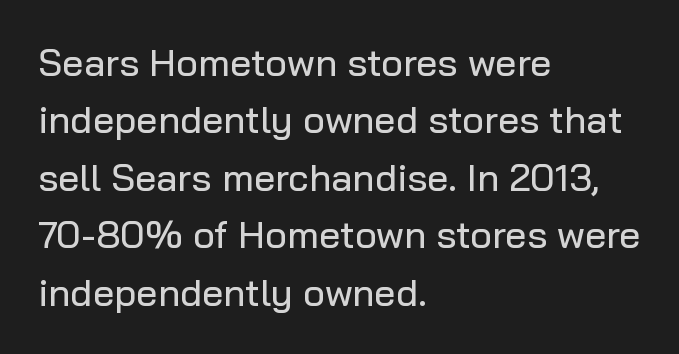
Q: Is the text italic (slanted)? A: No, it is upright.
Q: Is the typeface a serif or a sans-serif typeface? A: Sans-serif.
Q: Is the text underlined? A: No.
Q: How is the paragraph aligned? A: Left-aligned.
Q: Is the spacing between letters normal or unusually wide? A: Normal.
Q: Is the spacing between lines tight, normal or loose? A: Normal.
Q: Width (condensed, normal, or wide)? A: Normal.
Q: Stroke contrast? A: Low.
Q: x-height? A: Medium.
Q: Monospaced? A: No.
